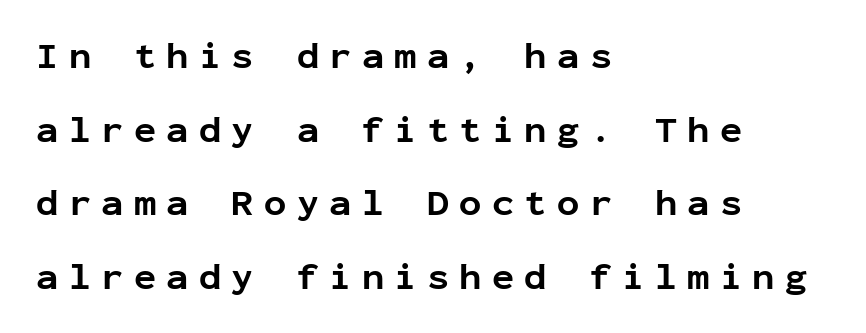
A typesetter would call this monospace, since all characters share one set width. The zone under the glyphs is completely vacant. Does extra space separate the letters? Yes, quite a lot of it. The text block is weighted toward the left margin, trailing off unevenly rightward. If you measured baseline to baseline, you'd find a long distance. The designer went with a sans here, leaving each stem footless.
